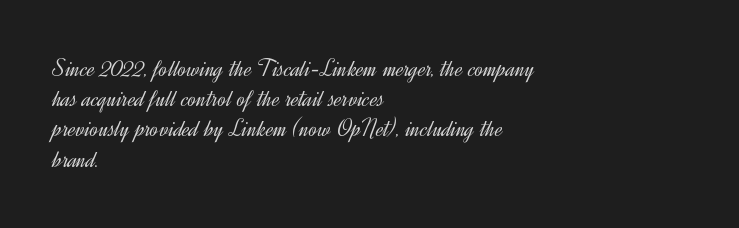
The image shows 25 px text type; set left-aligned, line spacing 1.21x, normal letter spacing, not underlined.
